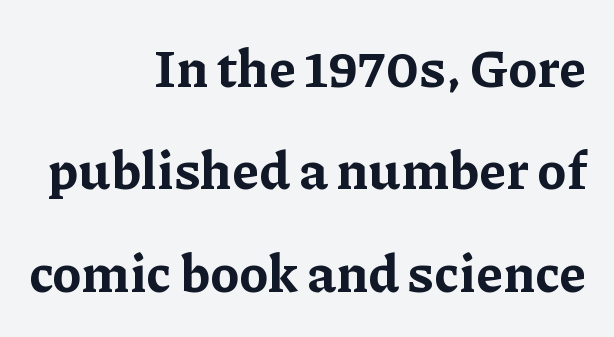
The image shows 53 px bold serif type, upright; set right-aligned, loose line spacing (1.93x), normal letter spacing, not underlined; low stroke contrast and a medium x-height.
